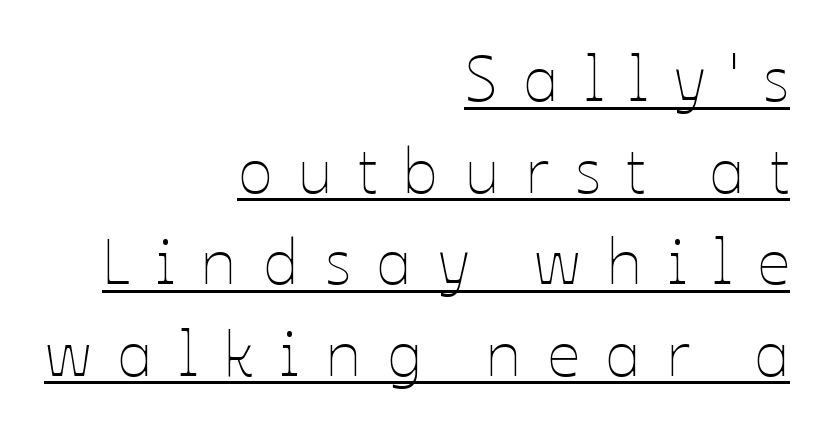
{"italic": "no", "bold": "no", "weight": "thin", "width": "normal", "stroke_contrast": "low", "x_height": "medium", "monospaced": "no", "underline": "yes", "align": "right", "line_spacing": "normal", "line_spacing_ratio": 1.43, "letter_spacing": "wide", "letter_spacing_em": 0.4, "glyph_px": 64}
